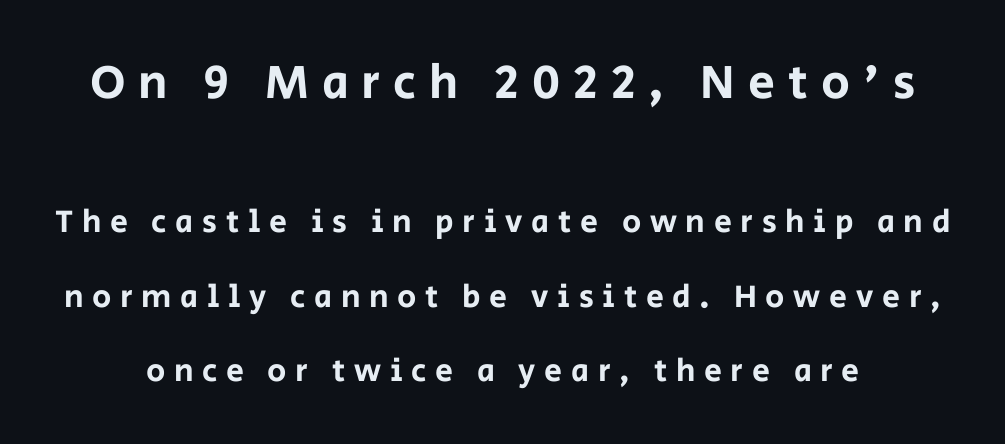
{"serif": "no", "italic": "no", "width": "normal", "stroke_contrast": "low", "x_height": "large", "monospaced": "no", "underline": "no", "line_spacing": "loose", "line_spacing_ratio": 2.34, "letter_spacing": "wide", "letter_spacing_em": 0.27, "larger_block": "first", "size_ratio": 1.5, "glyph_px": 48}
